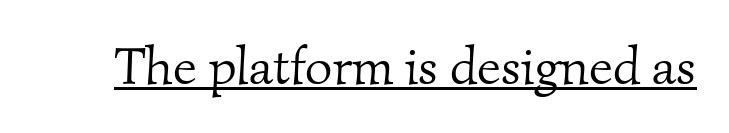
{"serif": "yes", "bold": "no", "weight": "light", "width": "normal", "stroke_contrast": "medium", "x_height": "small", "monospaced": "no", "underline": "yes", "letter_spacing": "normal", "letter_spacing_em": 0.0, "glyph_px": 53}
